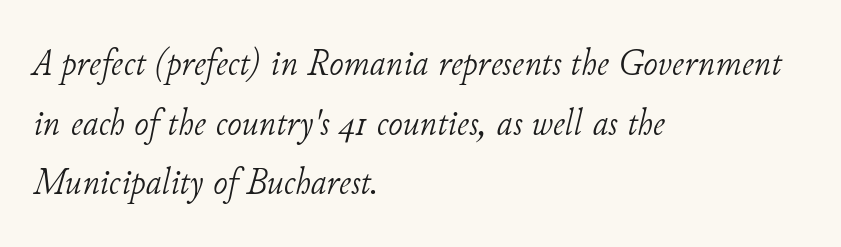
The lettering tilts uniformly, giving the passage an italic look. Default kerning and tracking; the words read as compact shapes. Do the characters align in a grid? No, the font is proportional. Each stroke keeps to a modest, everyday thickness or less. No word sits above an underline.
